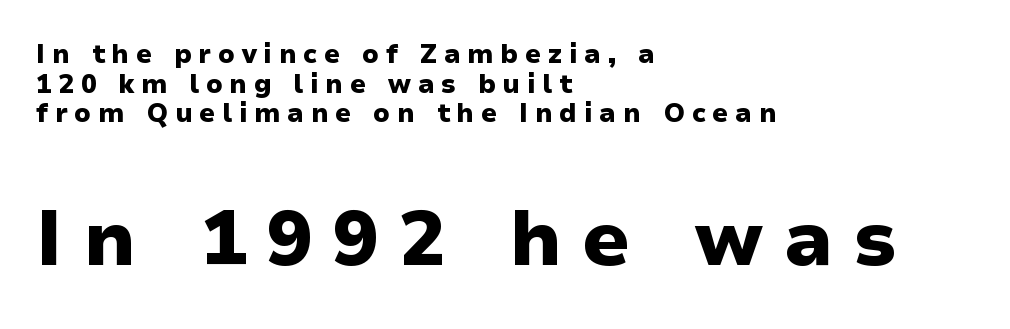
Plenty of ink on the page — the face is bold. Between these two stacked blocks, the lower one wins on size. Display-style spreading of the glyphs; the letterfit is very open. Tall strokes in this sample are plumb rather than angled. Each letter keeps its own natural width here, so spacing adapts to shape. A typesetter would call this leading minimal, almost set solid.
